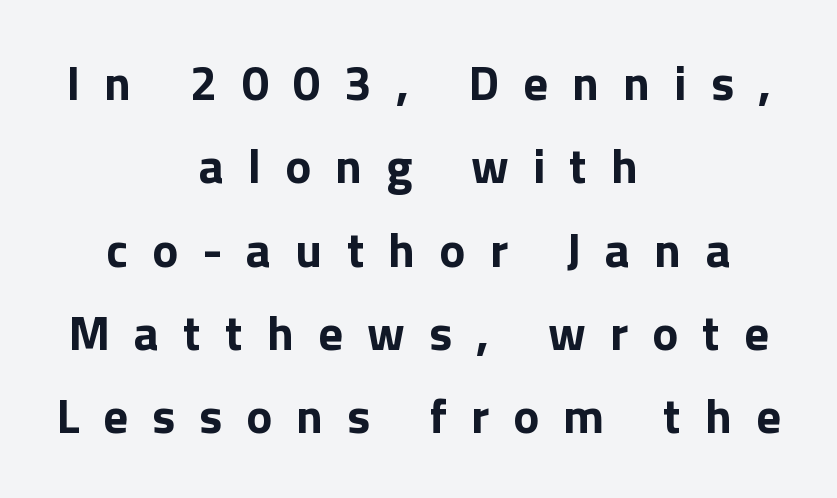
Q: Is the text italic (slanted)? A: No, it is upright.
Q: Is the typeface a serif or a sans-serif typeface? A: Sans-serif.
Q: Is the text underlined? A: No.
Q: How is the paragraph aligned? A: Centered.
Q: Is the spacing between letters normal or unusually wide? A: Unusually wide.
Q: Is the spacing between lines tight, normal or loose? A: Normal.
Q: Width (condensed, normal, or wide)? A: Normal.
Q: Stroke contrast? A: Low.
Q: x-height? A: Medium.
Q: Monospaced? A: No.
